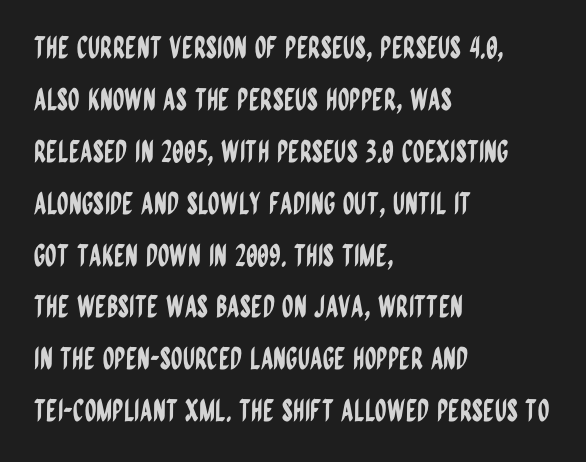
{"serif": "no", "italic": "no", "width": "condensed", "stroke_contrast": "low", "x_height": "large", "monospaced": "no", "underline": "no", "align": "left", "line_spacing_ratio": 1.73, "letter_spacing": "normal", "letter_spacing_em": 0.0, "glyph_px": 30}
